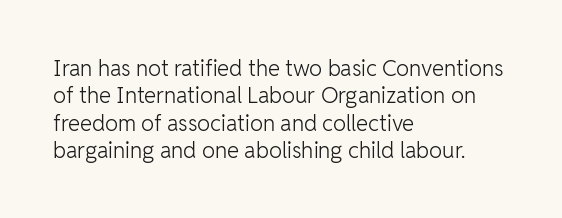
The image shows 22 px text type, upright; set left-aligned, line spacing 1.24x, normal letter spacing, not underlined.
